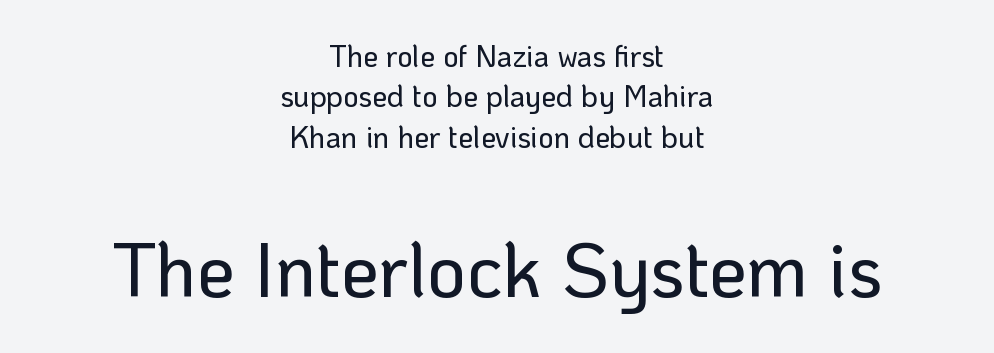
Q: Is the text italic (slanted)? A: No, it is upright.
Q: Is the typeface a serif or a sans-serif typeface? A: Sans-serif.
Q: Is the text underlined? A: No.
Q: How is the paragraph aligned? A: Centered.
Q: Is the spacing between letters normal or unusually wide? A: Normal.
Q: Is the spacing between lines tight, normal or loose? A: Normal.
Q: Which block of text is set in a larger size, the first (top) or the second (bottom)? A: The second (bottom) one.
Q: Width (condensed, normal, or wide)? A: Normal.
Q: Stroke contrast? A: Low.
Q: x-height? A: Medium.
Q: Monospaced? A: No.
